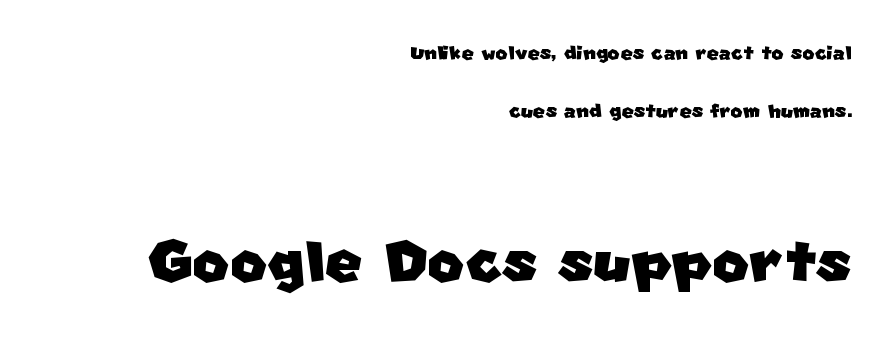
The image shows 79 px sans-serif type; set right-aligned, loose line spacing (2.24x), normal letter spacing, not underlined; the second (bottom) block is 3.04x larger; low stroke contrast and a large x-height.
